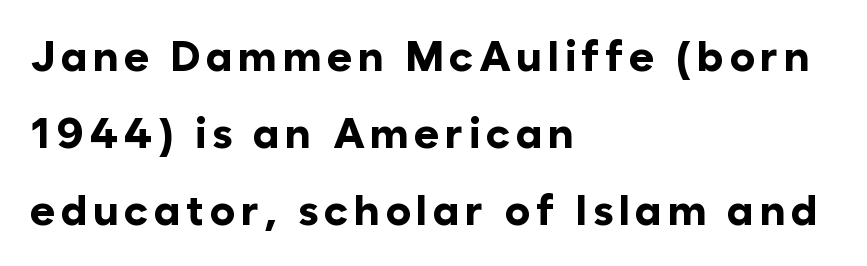
Q: Is the text bold? A: Yes.
Q: Is the text italic (slanted)? A: No, it is upright.
Q: Is the typeface a serif or a sans-serif typeface? A: Sans-serif.
Q: Is the text underlined? A: No.
Q: How is the paragraph aligned? A: Left-aligned.
Q: Width (condensed, normal, or wide)? A: Normal.
Q: Stroke contrast? A: Low.
Q: x-height? A: Medium.
Q: Monospaced? A: No.
